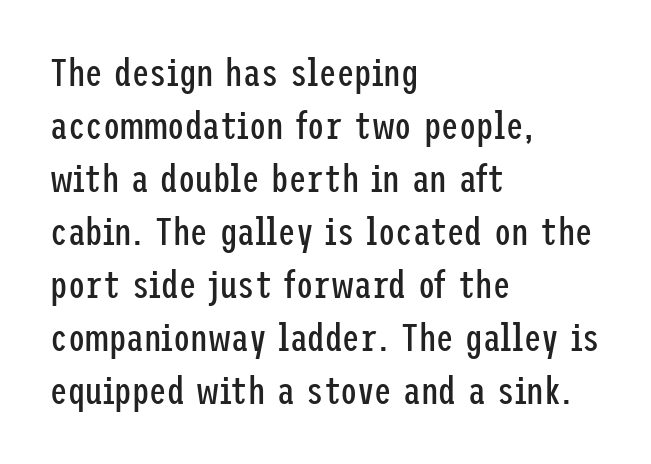
Q: Is the text bold? A: No.
Q: Is the text italic (slanted)? A: No, it is upright.
Q: Is the typeface a serif or a sans-serif typeface? A: Sans-serif.
Q: Is the text underlined? A: No.
Q: How is the paragraph aligned? A: Left-aligned.
Q: Is the spacing between letters normal or unusually wide? A: Normal.
Q: Is the spacing between lines tight, normal or loose? A: Normal.
Q: Width (condensed, normal, or wide)? A: Condensed.
Q: Stroke contrast? A: Low.
Q: x-height? A: Medium.
